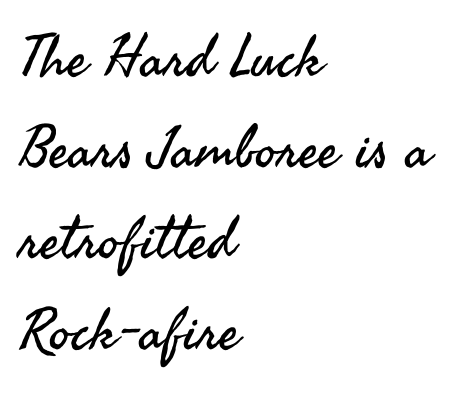
The rendering uses a moderate line-height, typical for paragraphs. Does the copy run flush right? No — it runs flush left. The gaps between neighbouring characters are ordinary and unremarkable. Unmarked baselines from the first word to the last.
